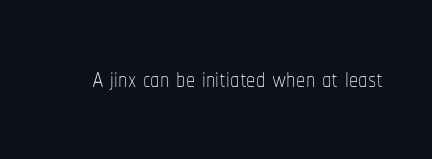
The face used here is proportionally spaced, like ordinary book or web type. Unlike italic type, these characters show no tilt at all. These lines keep a tight, regular rhythm from letter to letter. Only glyphs here, with clear space below each row.
